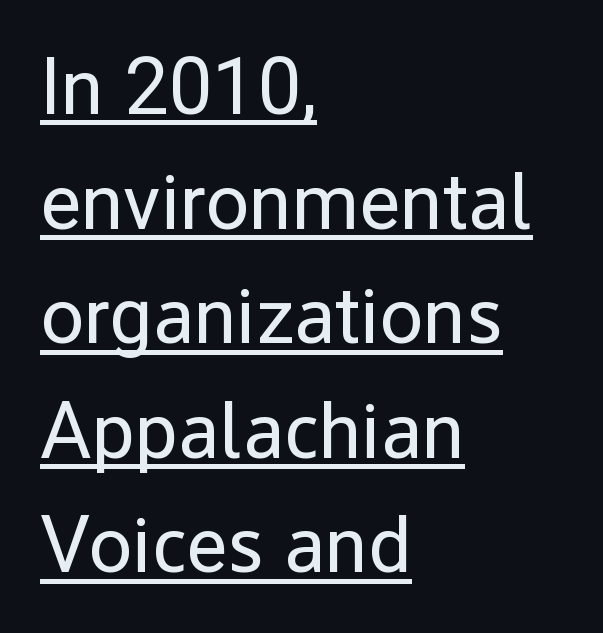
The image shows 79 px regular-weight sans-serif type, upright; set left-aligned, normal line spacing (1.45x), normal letter spacing, underlined; low stroke contrast and a medium x-height.
